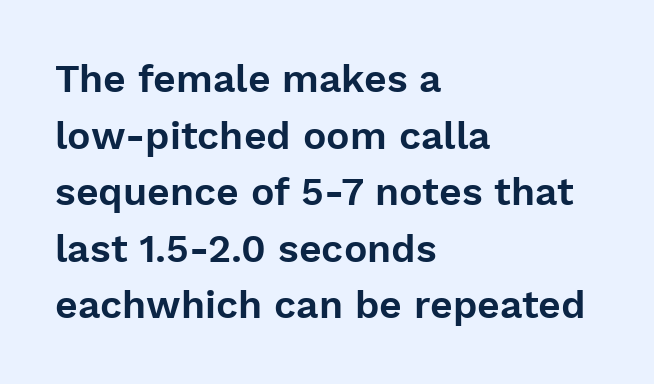
The image shows 39 px sans-serif type, upright; set left-aligned, normal line spacing (1.45x), normal letter spacing, not underlined; low stroke contrast and a medium x-height.
